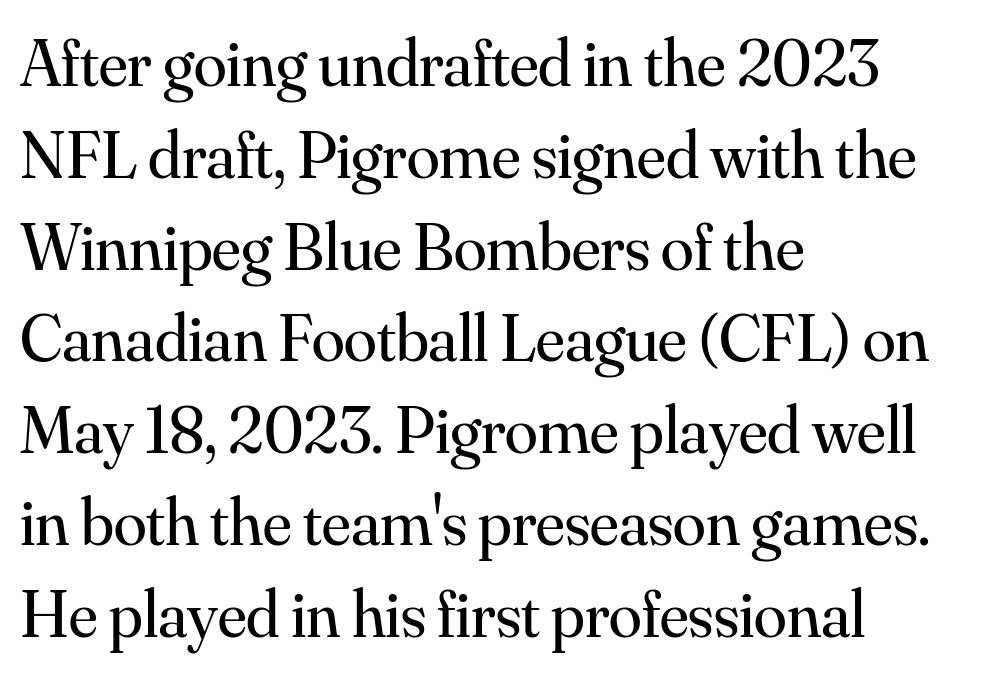
The image shows 67 px regular-weight serif type, upright; set left-aligned, normal line spacing (1.37x), normal letter spacing, not underlined; medium stroke contrast and a small x-height.
